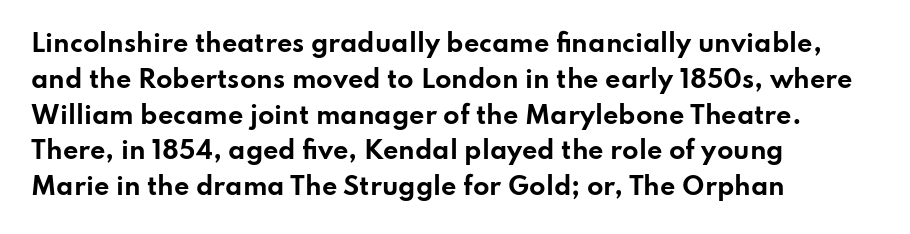
{"italic": "no", "bold": "yes", "underline": "no", "align": "left", "line_spacing": "normal", "line_spacing_ratio": 1.49, "letter_spacing": "normal", "letter_spacing_em": 0.0, "glyph_px": 24}
